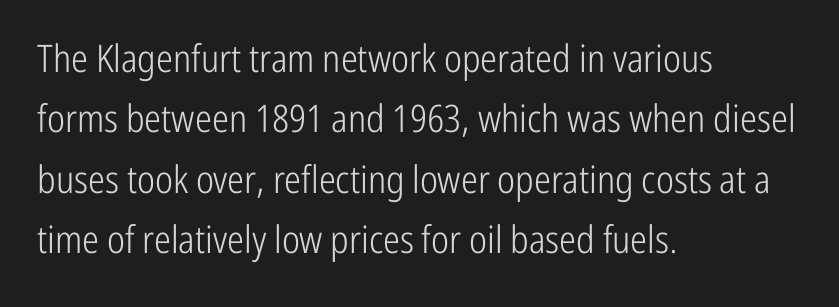
The image shows 38 px light, condensed sans-serif type, upright; set left-aligned, normal line spacing (1.59x), normal letter spacing, not underlined; low stroke contrast and a medium x-height.
